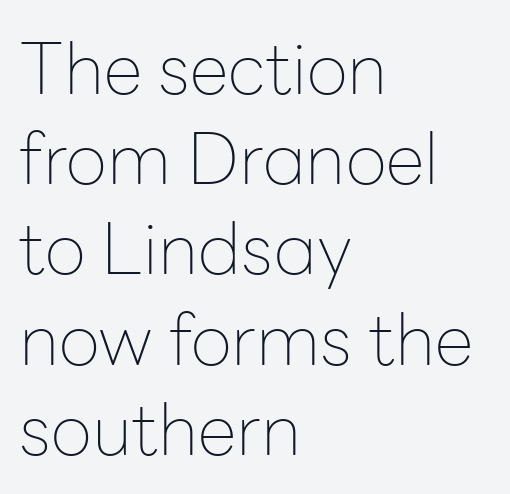
Q: Is the text bold? A: No.
Q: Is the text italic (slanted)? A: No, it is upright.
Q: Is the typeface a serif or a sans-serif typeface? A: Sans-serif.
Q: Is the text underlined? A: No.
Q: How is the paragraph aligned? A: Left-aligned.
Q: Is the spacing between letters normal or unusually wide? A: Normal.
Q: Is the spacing between lines tight, normal or loose? A: Normal.
Q: Width (condensed, normal, or wide)? A: Normal.
Q: Stroke contrast? A: Low.
Q: x-height? A: Medium.
Q: Monospaced? A: No.
